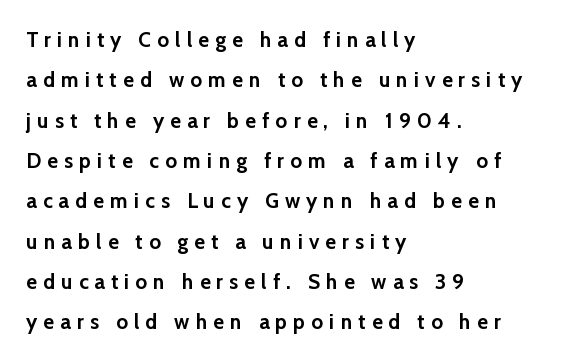
The image shows 21 px bold type, upright; set left-aligned, loose line spacing (1.92x), unusually wide letter spacing (+0.29 em), not underlined.
